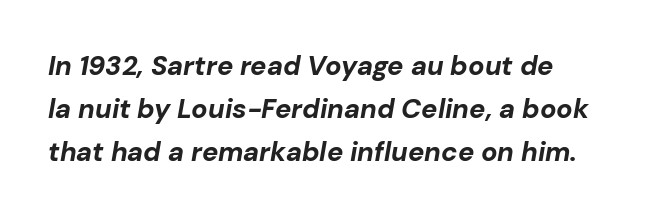
{"italic": "yes", "lean": "right", "slant_degrees": 10, "bold": "yes", "underline": "no", "line_spacing": "normal", "line_spacing_ratio": 1.6, "letter_spacing": "normal", "letter_spacing_em": 0.0, "glyph_px": 27}
